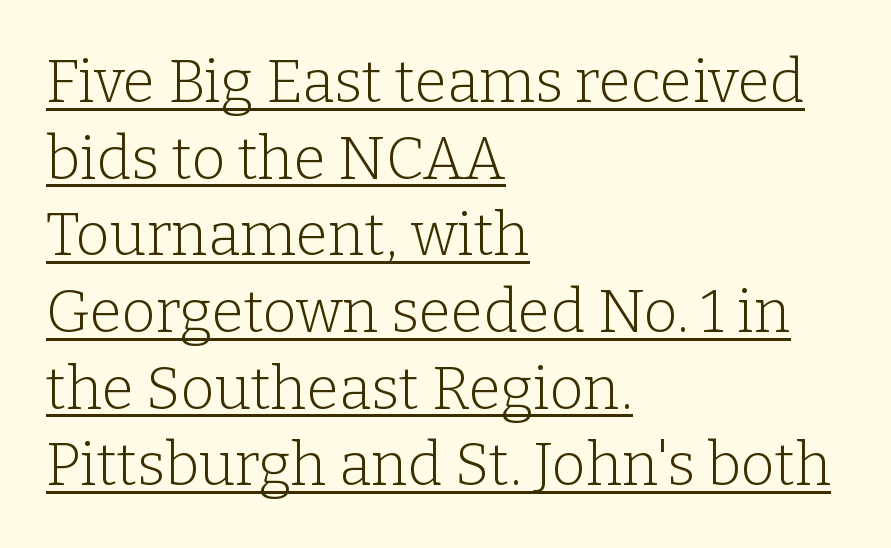
The image shows 59 px light serif type, upright; set left-aligned, normal line spacing (1.3x), normal letter spacing, underlined; low stroke contrast and a medium x-height.
